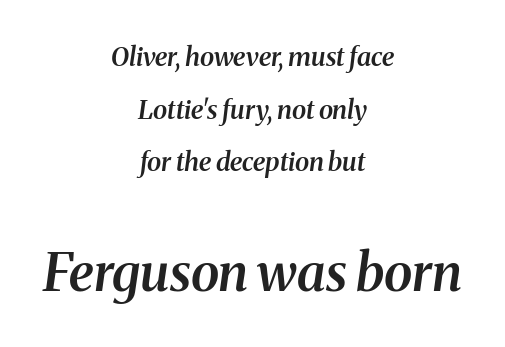
{"serif": "yes", "italic": "yes", "lean": "right", "slant_degrees": 8, "bold": "semi", "weight": "semibold", "width": "normal", "stroke_contrast": "medium", "x_height": "medium", "monospaced": "no", "underline": "no", "align": "center", "line_spacing": "loose", "line_spacing_ratio": 2.02, "letter_spacing": "normal", "letter_spacing_em": 0.0, "larger_block": "second", "size_ratio": 2.0, "glyph_px": 52}
